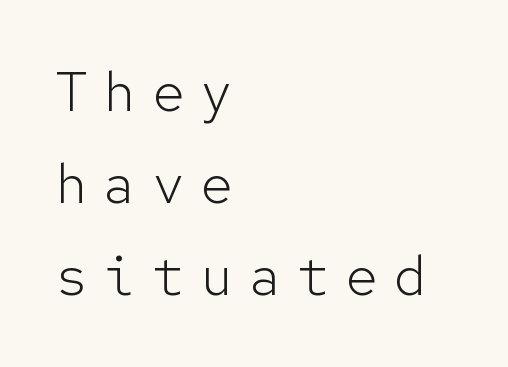
Monospaced: the letters line up in strict vertical columns. These lines are set flush left with a ragged right edge. Regarding serifs, this sample does without them. Posture: vertical. Nothing heavy about these letters — not bold at all. Anything drawn beneath the words? Only blank space.
